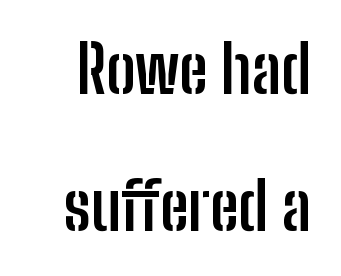
The area under the type is left untouched. Italic: no, the glyphs are upright roman. One glance says open: line gaps are wider than usual. How are the letters spaced? Ordinarily, with no added tracking. Looks like regular typesetting: each glyph gets only the width it needs. Each glyph is drawn with heavy, bold strokes.
